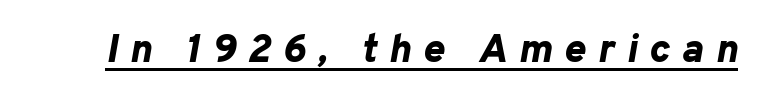
Think of a printed novel: that variable character pitch is what you see here. Emphasis by weight is at full strength: bold. Honestly, the letter spacing is so wide it's the main thing you notice. What decoration does the sample have? An underline. A typesetter would mark this as italic.
